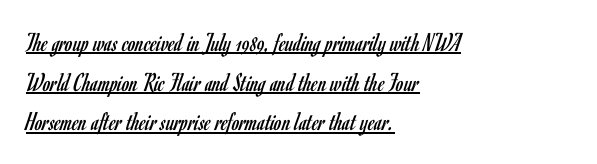
Teacher's note: observe the even left margin — that is flush-left alignment. Does the leading feel generous? No, just average. Notice how a bar underscores the lettering throughout. Compared with a typical body face, this is equally light or lighter still.
